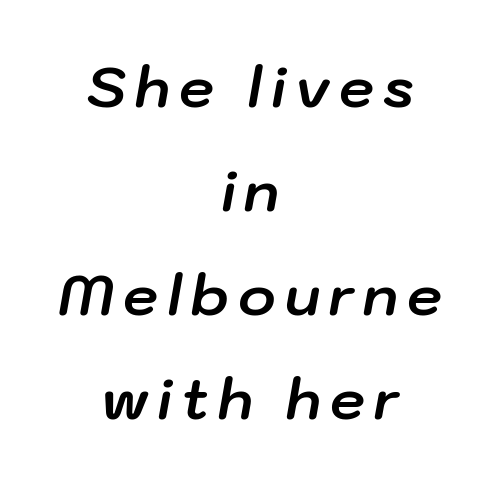
Compared with a flush-left layout, this one balances lines on the center instead. The whole block is typeset with a tilt. Students, this is bold: see how much ink each stroke carries. Here the designer chose a conventional face with non-uniform glyph widths.
